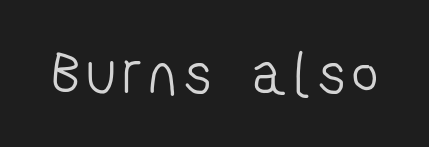
The image shows 65 px light, condensed sans-serif type; set not underlined; low stroke contrast and a medium x-height.
